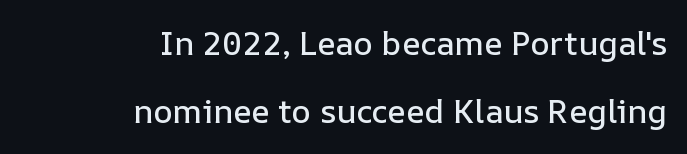
{"italic": "no", "width": "normal", "stroke_contrast": "low", "x_height": "medium", "monospaced": "no", "underline": "no", "align": "right", "line_spacing": "loose", "line_spacing_ratio": 2.07, "letter_spacing": "normal", "letter_spacing_em": 0.0, "glyph_px": 33}
